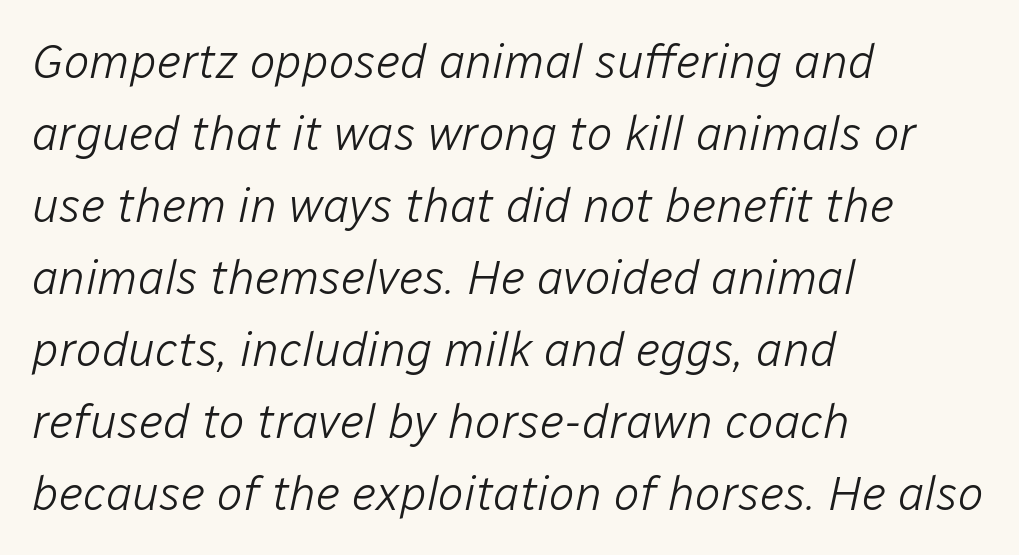
Italic: yes, the glyphs are oblique. Students, note that the glyphs here touch the page at normal intervals. The vertical gap from one line to the next is medium. The passage shown is typed in a proportional face where columns would drift. The weight tops out at a normal text grade.
